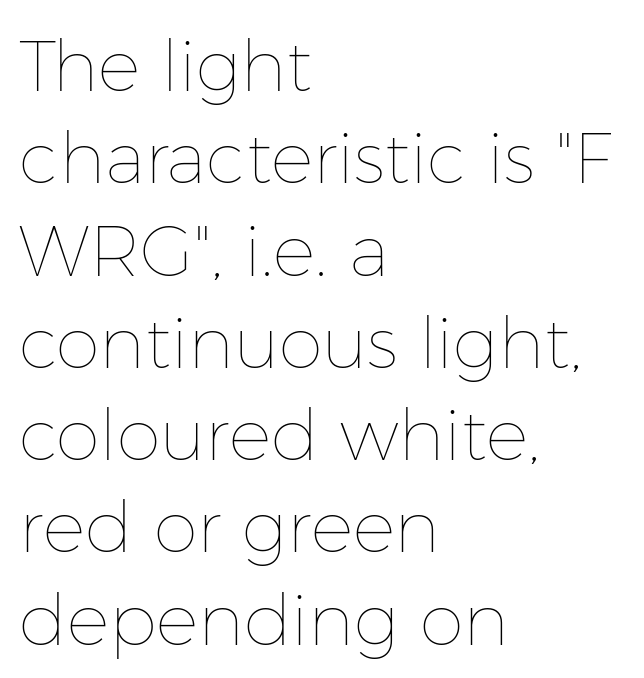
{"italic": "no", "bold": "no", "weight": "thin", "width": "normal", "stroke_contrast": "low", "x_height": "medium", "monospaced": "no", "underline": "no", "align": "left", "line_spacing": "normal", "line_spacing_ratio": 1.3, "letter_spacing": "normal", "letter_spacing_em": 0.0, "glyph_px": 71}
